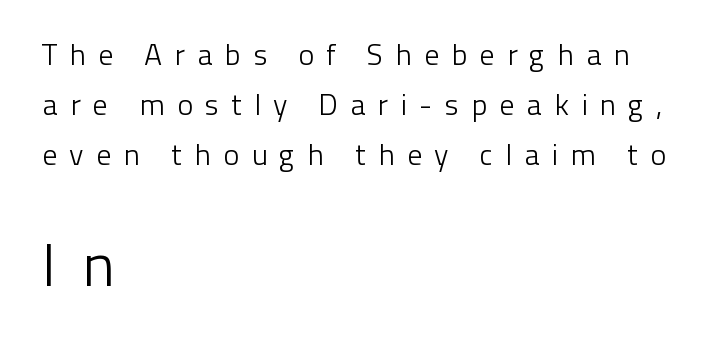
Q: Is the text bold? A: No.
Q: Is the text italic (slanted)? A: No, it is upright.
Q: Is the typeface a serif or a sans-serif typeface? A: Sans-serif.
Q: Is the text underlined? A: No.
Q: How is the paragraph aligned? A: Left-aligned.
Q: Is the spacing between letters normal or unusually wide? A: Unusually wide.
Q: Is the spacing between lines tight, normal or loose? A: Normal.
Q: Which block of text is set in a larger size, the first (top) or the second (bottom)? A: The second (bottom) one.
Q: Width (condensed, normal, or wide)? A: Normal.
Q: Stroke contrast? A: Low.
Q: x-height? A: Medium.
Q: Monospaced? A: No.
